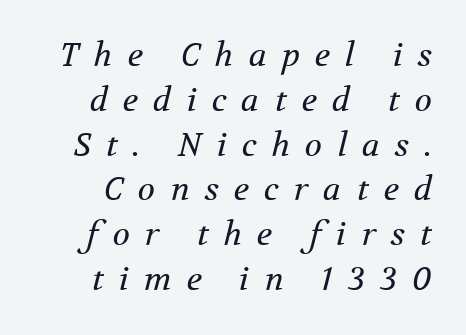
Words appear elongated and porous because spacing is wide. These lines are rendered in a variable-pitch font. The strokes are not fattened; the text isn't bold. Observe the lean: these are italic letterforms. In terms of leading, this rendering sits right in the middle.
